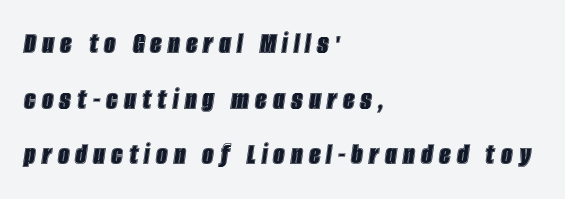
Looking at the ascenders, they clearly lean. Plain, unruled lines of type. Where is the straight margin? On the left. Do the characters align in a grid? No, the font is proportional.
